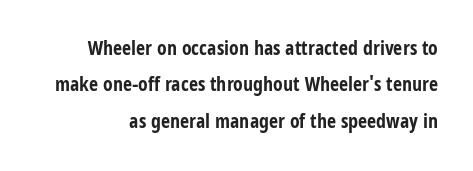
Is there any slant? The stems are plumb. The strip under each line holds only bare page. The gaps between neighbouring characters are ordinary and unremarkable. Weight: bold.
